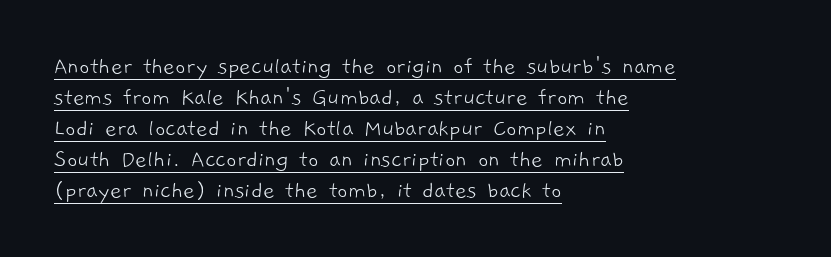
The image shows 25 px text type; set left-aligned, line spacing 1.24x, normal letter spacing, underlined.
